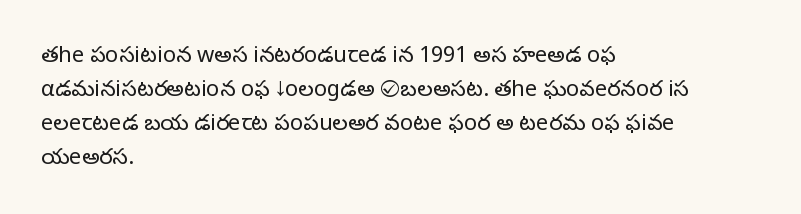
The image shows 22 px text type, upright; set left-aligned, normal line spacing (1.54x), normal letter spacing, not underlined.
